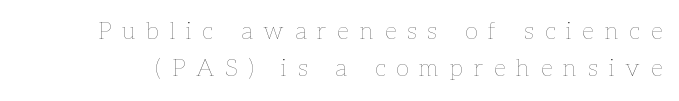
Glance below the letters and you will spot only blank space. Spacing between characters has been opened up far beyond the box default. The block of text has a typical density, with ordinary space between rows. The typesetting does not lean heavy: it is not bold. You can tell it's not italic because the verticals are truly vertical.
